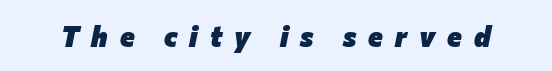
The image shows 28 px heavy type, italic (leaning right); set unusually wide letter spacing (+0.43 em), not underlined; low stroke contrast and a medium x-height.
